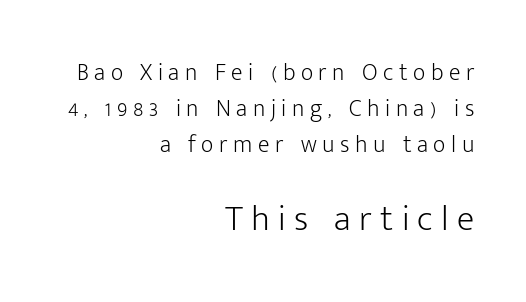
Q: Is the text bold? A: No.
Q: Is the text italic (slanted)? A: No, it is upright.
Q: Is the typeface a serif or a sans-serif typeface? A: Sans-serif.
Q: Is the text underlined? A: No.
Q: How is the paragraph aligned? A: Right-aligned.
Q: Is the spacing between letters normal or unusually wide? A: Unusually wide.
Q: Is the spacing between lines tight, normal or loose? A: Normal.
Q: Which block of text is set in a larger size, the first (top) or the second (bottom)? A: The second (bottom) one.
Q: Width (condensed, normal, or wide)? A: Normal.
Q: Stroke contrast? A: Low.
Q: x-height? A: Medium.
Q: Monospaced? A: No.
